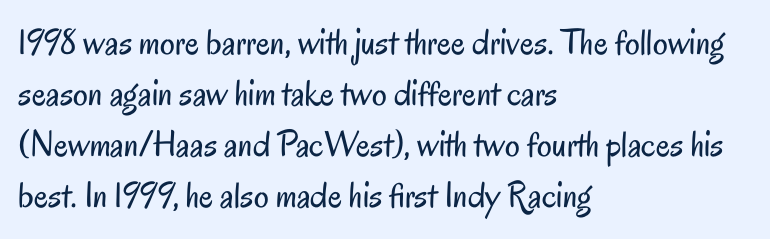
Each letter keeps its own natural width here, so spacing adapts to shape. Stroke terminals: plain, sans-serif. Glyph-to-glyph distance matches everyday printed text. Vertical strokes here are truly vertical. Descender tails drop into unmarked territory. Regarding leading, the lines here are spaced in the standard way.
